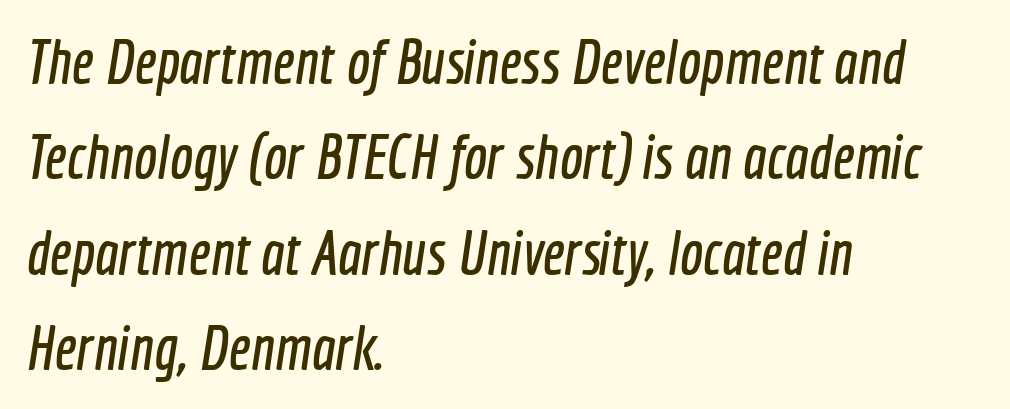
{"serif": "no", "width": "condensed", "x_height": "medium", "monospaced": "no", "underline": "no", "align": "left", "line_spacing": "normal", "line_spacing_ratio": 1.54, "letter_spacing": "normal", "letter_spacing_em": 0.0, "glyph_px": 62}
